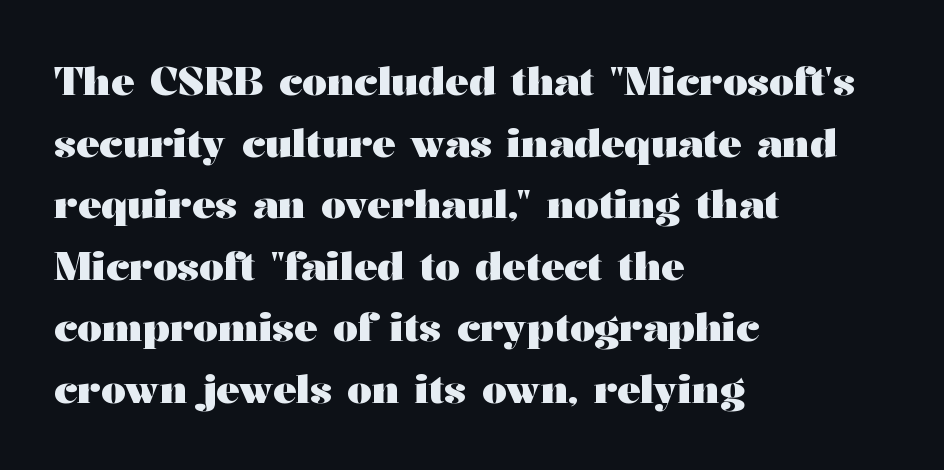
Q: Is the text bold? A: Yes.
Q: Is the text italic (slanted)? A: No, it is upright.
Q: Is the typeface a serif or a sans-serif typeface? A: Serif.
Q: Is the text underlined? A: No.
Q: How is the paragraph aligned? A: Left-aligned.
Q: Is the spacing between letters normal or unusually wide? A: Normal.
Q: Is the spacing between lines tight, normal or loose? A: Normal.
Q: Width (condensed, normal, or wide)? A: Wide.
Q: Stroke contrast? A: Medium.
Q: x-height? A: Medium.
Q: Monospaced? A: No.
